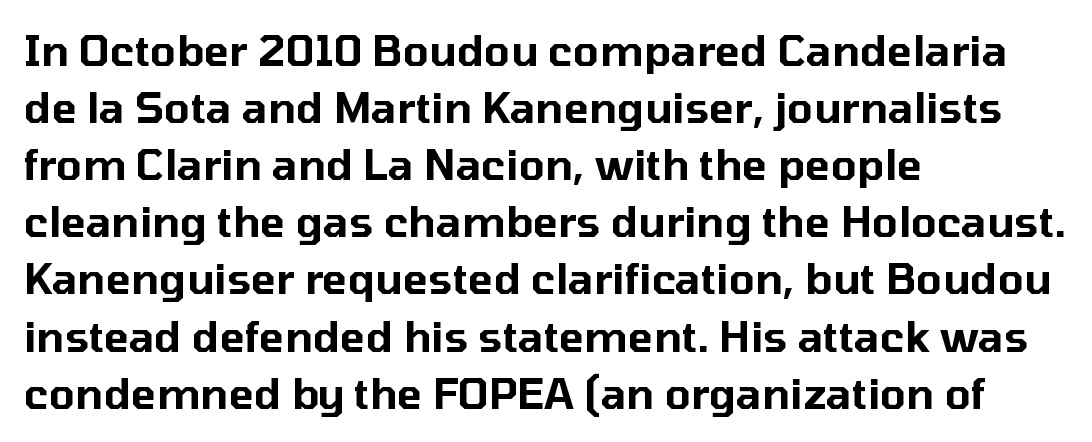
Compared with typical paragraphs, the rows here are spaced about the same. The letters carry no serifs — their stems end cleanly without finishing strokes. Spacing verdict: proportional, widths tailored to each character. The letters stand straight up with perfectly vertical stems. Letter spacing: default. The area under the type is left untouched.
